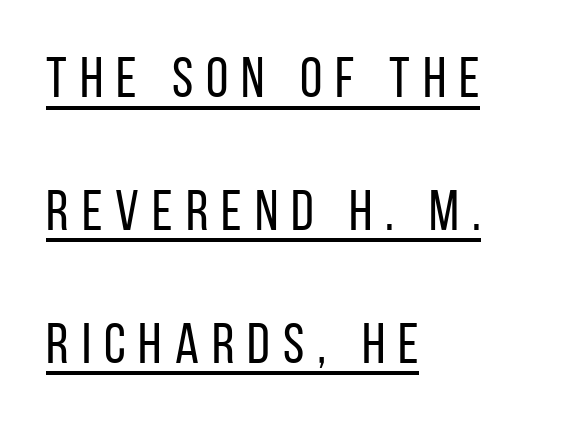
The image shows 57 px regular-weight, condensed sans-serif type, upright; set left-aligned, loose line spacing (2.33x), unusually wide letter spacing (+0.23 em), underlined; low stroke contrast and a large x-height.
